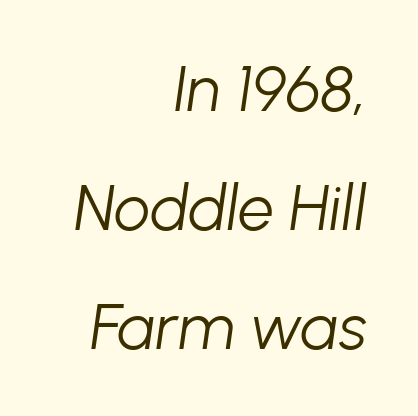
The image shows 64 px light type, italic (leaning right); set right-aligned, line spacing 1.86x, normal letter spacing, not underlined; low stroke contrast and a medium x-height.
